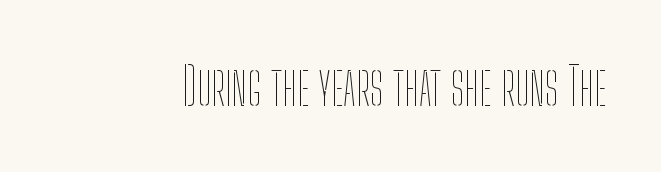
The image shows 51 px thin, condensed type, upright; set normal letter spacing, not underlined; low stroke contrast and a medium x-height.
